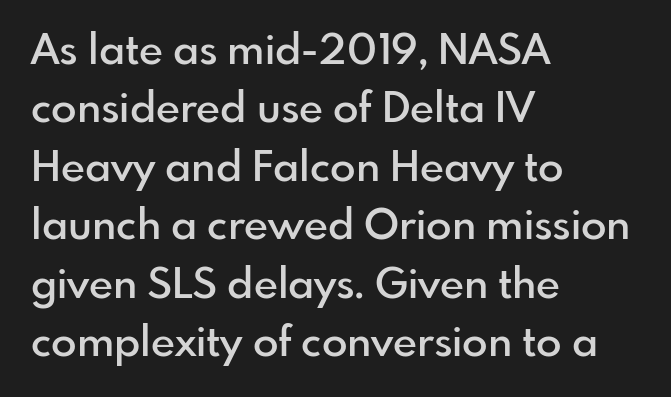
{"serif": "no", "italic": "no", "bold": "semi", "weight": "semibold", "width": "normal", "stroke_contrast": "low", "x_height": "small", "monospaced": "no", "underline": "no", "align": "left", "line_spacing": "normal", "line_spacing_ratio": 1.39, "letter_spacing": "normal", "letter_spacing_em": 0.0, "glyph_px": 42}
